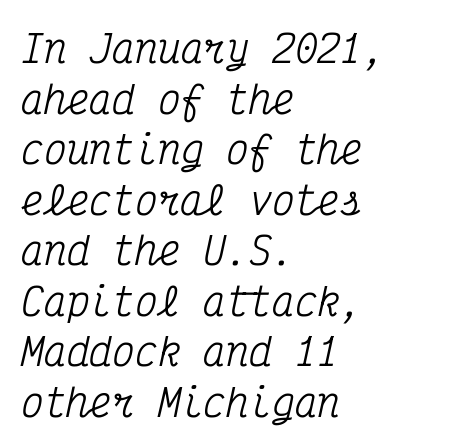
{"serif": "yes", "italic": "yes", "lean": "right", "slant_degrees": 12, "width": "condensed", "stroke_contrast": "medium", "x_height": "medium", "monospaced": "yes", "underline": "no", "align": "left", "line_spacing": "normal", "line_spacing_ratio": 1.33, "letter_spacing": "normal", "letter_spacing_em": 0.0, "glyph_px": 38}
